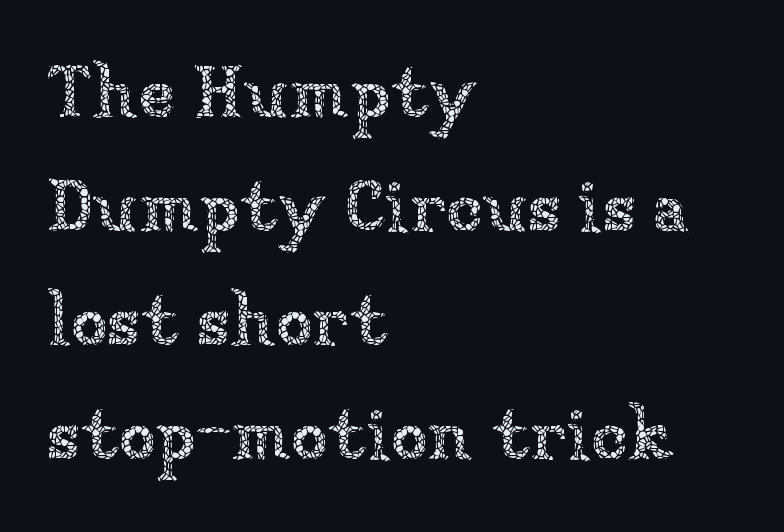
{"italic": "no", "bold": "no", "weight": "thin", "width": "normal", "stroke_contrast": "low", "x_height": "medium", "monospaced": "no", "underline": "no", "align": "left", "line_spacing": "normal", "line_spacing_ratio": 1.54, "letter_spacing": "normal", "letter_spacing_em": 0.0, "glyph_px": 74}
